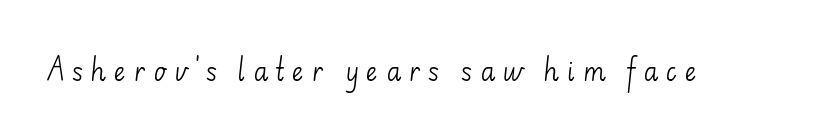
{"bold": "no", "underline": "no", "letter_spacing": "wide", "letter_spacing_em": 0.3, "glyph_px": 25}
